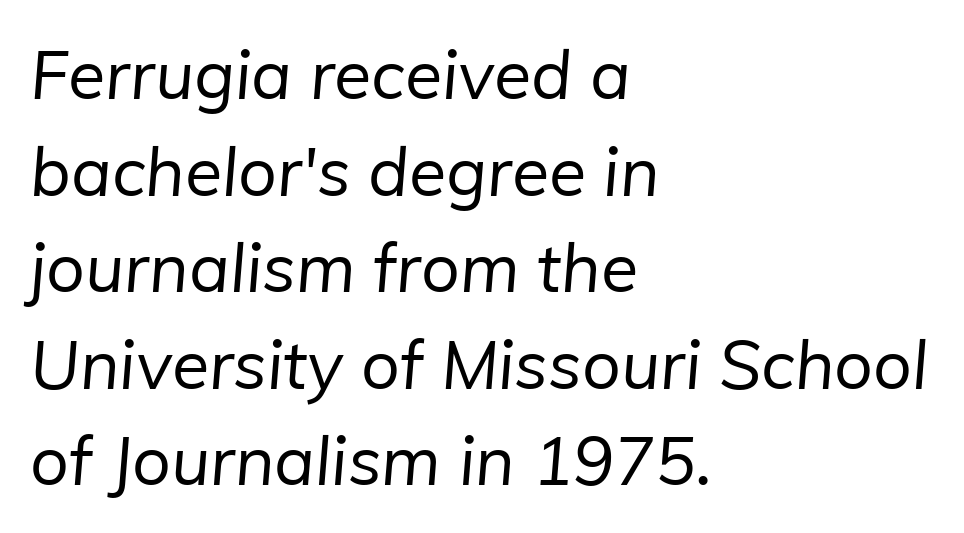
Q: Is the text bold? A: No.
Q: Is the typeface a serif or a sans-serif typeface? A: Sans-serif.
Q: Is the text underlined? A: No.
Q: How is the paragraph aligned? A: Left-aligned.
Q: Is the spacing between letters normal or unusually wide? A: Normal.
Q: Is the spacing between lines tight, normal or loose? A: Normal.
Q: Width (condensed, normal, or wide)? A: Normal.
Q: Stroke contrast? A: Low.
Q: x-height? A: Medium.
Q: Monospaced? A: No.
